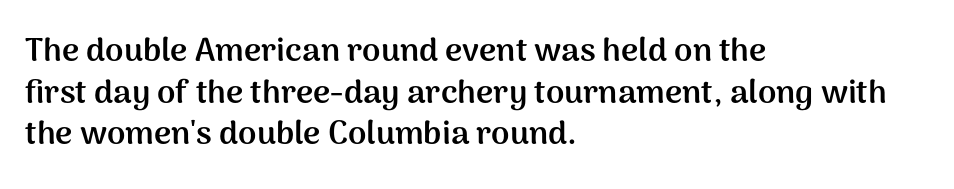
{"serif": "no", "italic": "no", "bold": "yes", "weight": "semibold", "width": "normal", "stroke_contrast": "medium", "x_height": "medium", "monospaced": "no", "underline": "no", "align": "left", "line_spacing": "normal", "line_spacing_ratio": 1.26, "letter_spacing": "normal", "letter_spacing_em": 0.0, "glyph_px": 33}
